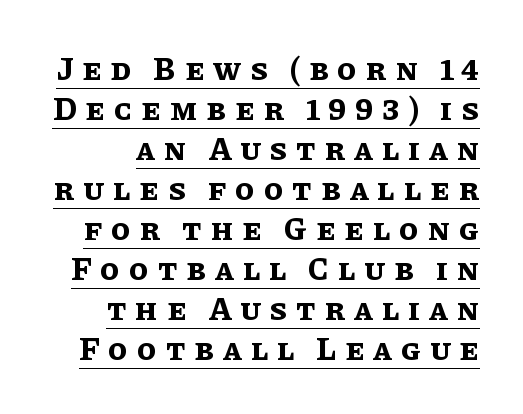
Notice how a bar underscores the lettering throughout. The lines sit at an ordinary, default distance from one another. No italicization has been applied; the sample stays upright. Every letter is thick-stroked: bold, no question. Characters follow at a spacing far wider than the type designer built in.
